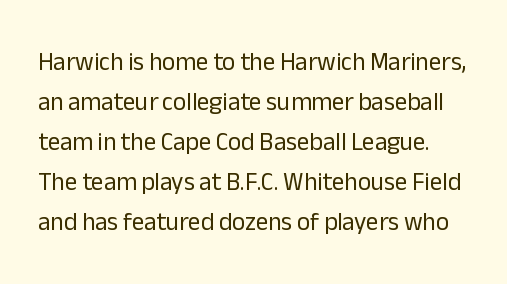
Lines of text with bare space underneath. The strokes carry an ordinary text weight at most. Students, observe: this is what conventionally led text looks like. Upright lettering throughout. Between one letter and the next there's only the usual sliver of space.
